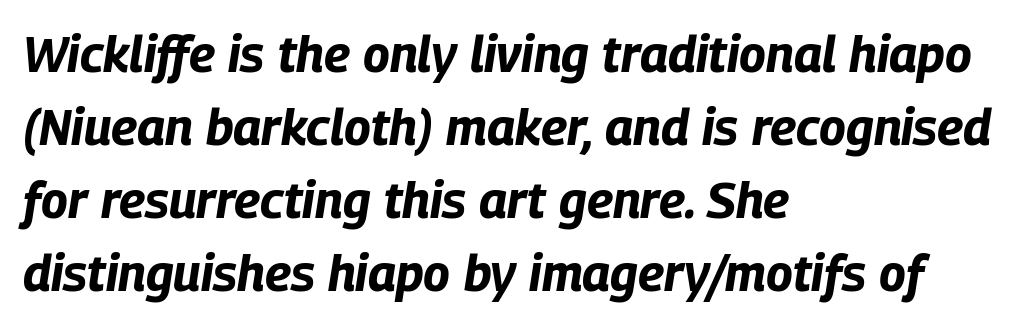
Q: Is the text bold? A: Yes.
Q: Is the text italic (slanted)? A: Yes, it leans right by about 9 degrees.
Q: Is the text underlined? A: No.
Q: How is the paragraph aligned? A: Left-aligned.
Q: Is the spacing between letters normal or unusually wide? A: Normal.
Q: Is the spacing between lines tight, normal or loose? A: Normal.
Q: Width (condensed, normal, or wide)? A: Condensed.
Q: Stroke contrast? A: Low.
Q: x-height? A: Large.
Q: Monospaced? A: No.
